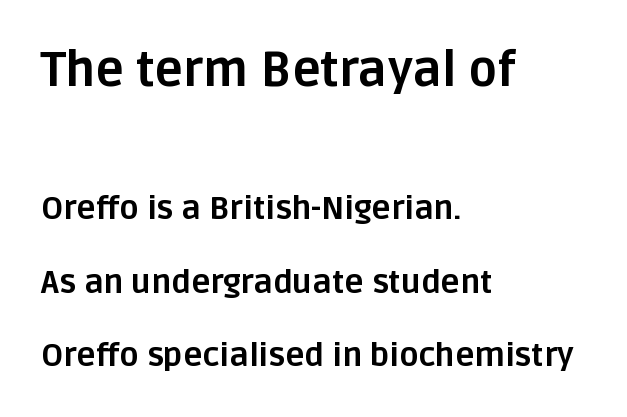
Ordinary non-slanted type is in use. The paragraph shown leans on its left margin. Tracking value appears to be zero — textbook default spacing. Classification — sans serif.
